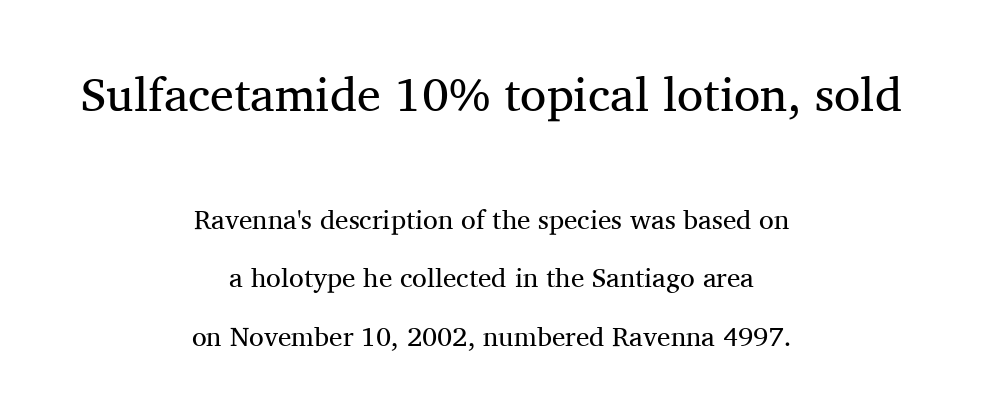
The image shows 48 px regular-weight serif type, upright; set centered, loose line spacing (2.17x), normal letter spacing, not underlined; the first (top) block is 1.78x larger; medium stroke contrast and a medium x-height.
